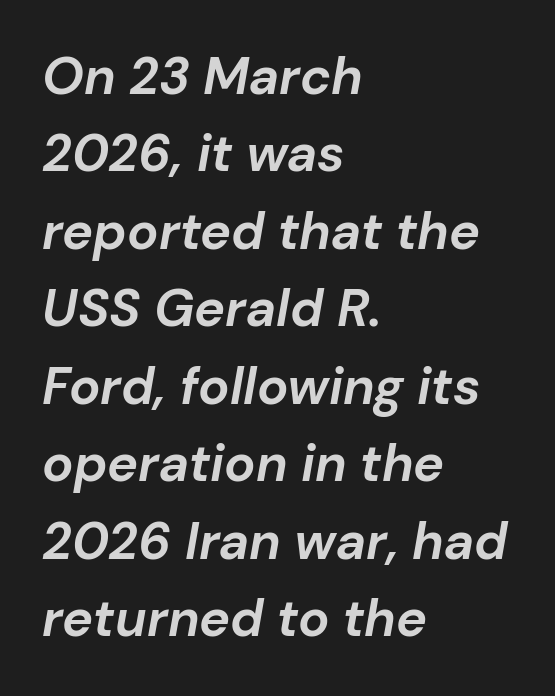
The typography opts for an oblique posture over an upright one. The tracking reads as untouched default to a designer's eye. Set as a true bold cut, around the 700 mark. The block of text has a typical density, with ordinary space between rows. The foot of each line stays bare and open. Every row of glyphs begins at an identical x-position on the left.
